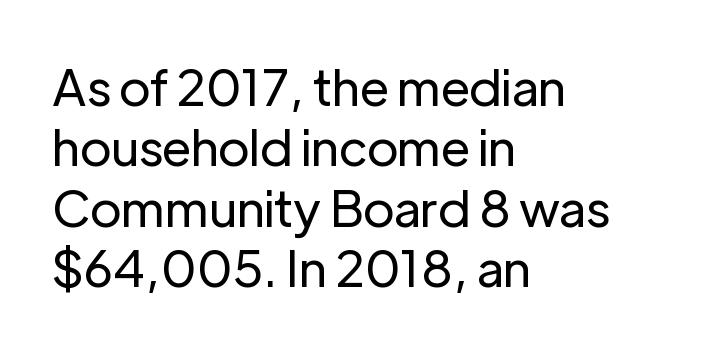
The image shows 50 px regular-weight sans-serif type, upright; set left-aligned, line spacing 1.21x, normal letter spacing, not underlined; low stroke contrast and a medium x-height.
